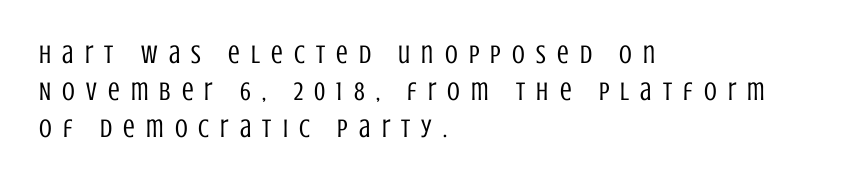
Q: Is the text bold? A: No.
Q: Is the text italic (slanted)? A: No, it is upright.
Q: Is the text underlined? A: No.
Q: How is the paragraph aligned? A: Left-aligned.
Q: Is the spacing between letters normal or unusually wide? A: Unusually wide.
Q: Is the spacing between lines tight, normal or loose? A: Normal.
